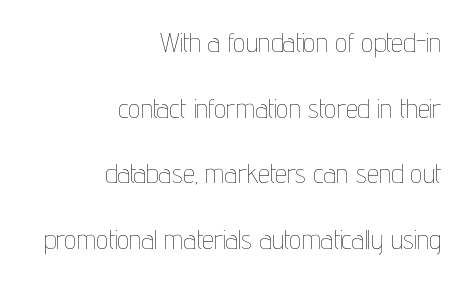
You could fit nearly another row in the gap between these rows. Anything drawn beneath the words? Only blank space. The characters are drawn with everyday or finer stroke widths. The paragraph has a hard right edge and a soft left edge.
